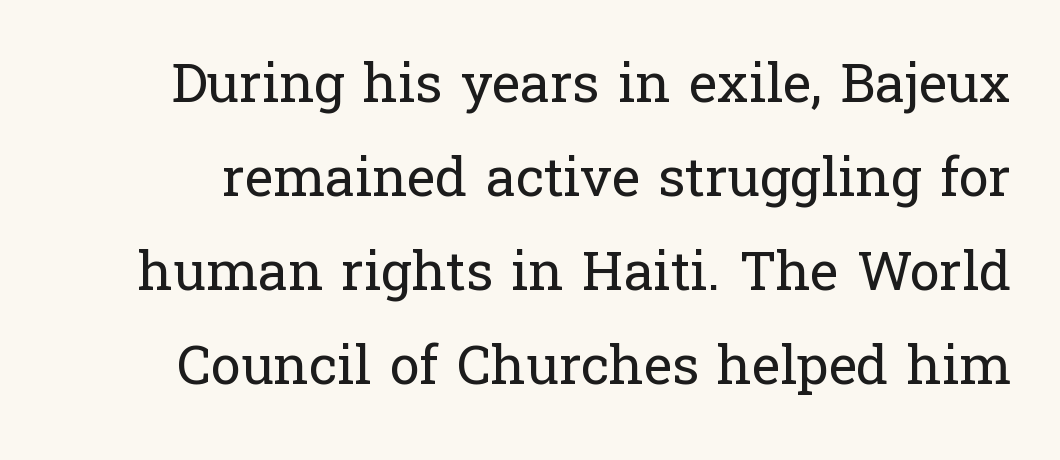
The words here are not underlined. The rendering shows small feet on the letterforms — a serif design. This sample uses plain, unmodified letter spacing. The passage shown is not bold in any degree.
